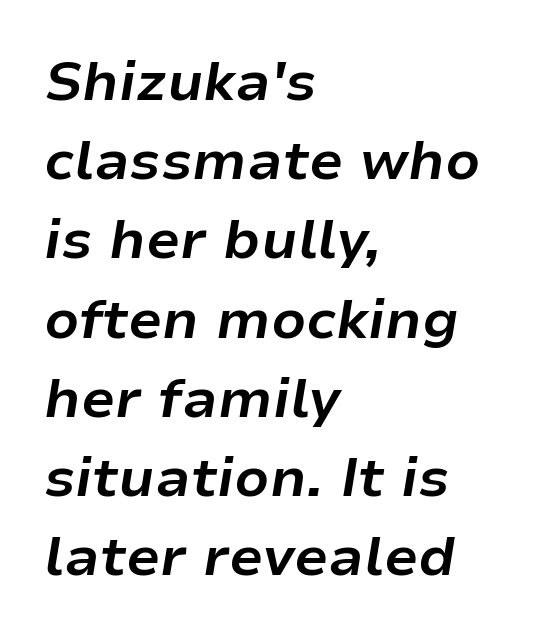
Varying glyph widths throughout — classic text-font behaviour. This block has exactly the height ordinary leading produces. The font is running at its bold setting. Honestly, there is no underline to notice here at all.
